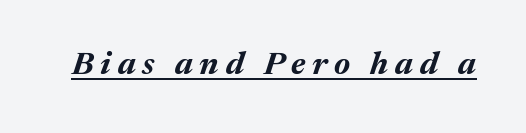
The image shows 32 px bold type, italic (leaning right); set unusually wide letter spacing (+0.21 em), underlined; medium stroke contrast and a medium x-height.
